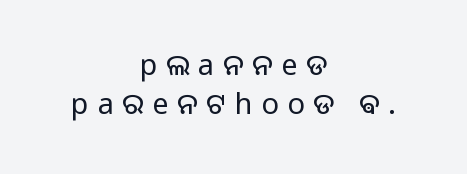
The image shows 29 px regular-weight sans-serif type, upright; set centered, normal line spacing (1.34x), unusually wide letter spacing (+0.29 em), not underlined; low stroke contrast and a medium x-height.
